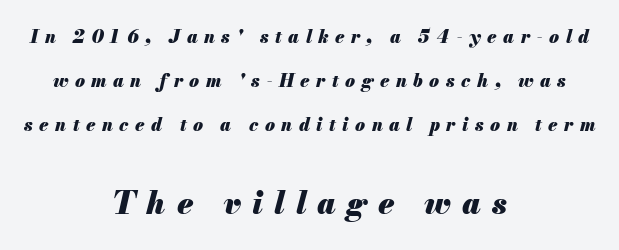
The image shows 31 px heavy type, italic (leaning right); set centered, loose line spacing (2.45x), unusually wide letter spacing (+0.36 em), not underlined; the second (bottom) block is 1.72x larger; medium stroke contrast and a small x-height.
